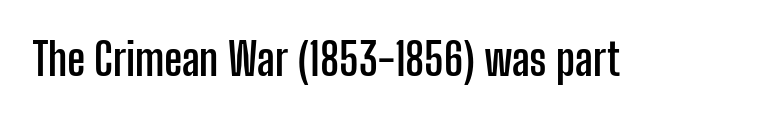
The image shows 44 px semibold, condensed sans-serif type, upright; set normal letter spacing, not underlined; low stroke contrast and a medium x-height.
